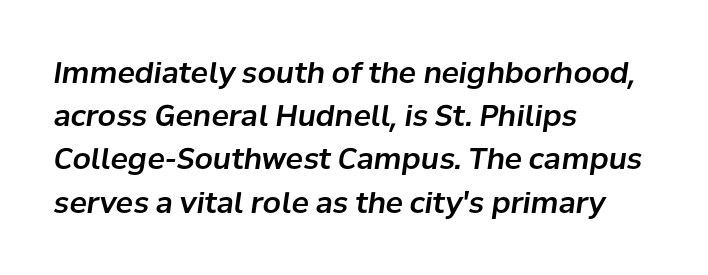
The image shows 29 px text type, italic (leaning right); set left-aligned, normal line spacing (1.49x), normal letter spacing, not underlined; low stroke contrast and a medium x-height.
